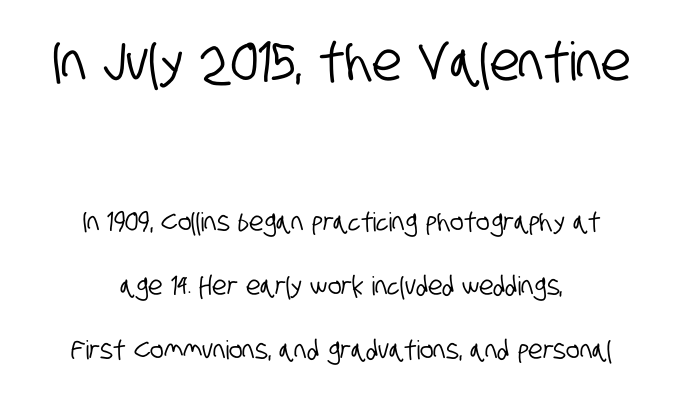
Q: Is the typeface a serif or a sans-serif typeface? A: Sans-serif.
Q: Is the text underlined? A: No.
Q: How is the paragraph aligned? A: Centered.
Q: Is the spacing between letters normal or unusually wide? A: Normal.
Q: Is the spacing between lines tight, normal or loose? A: Loose.
Q: Which block of text is set in a larger size, the first (top) or the second (bottom)? A: The first (top) one.
Q: Width (condensed, normal, or wide)? A: Condensed.
Q: Stroke contrast? A: Low.
Q: x-height? A: Large.
Q: Monospaced? A: No.
